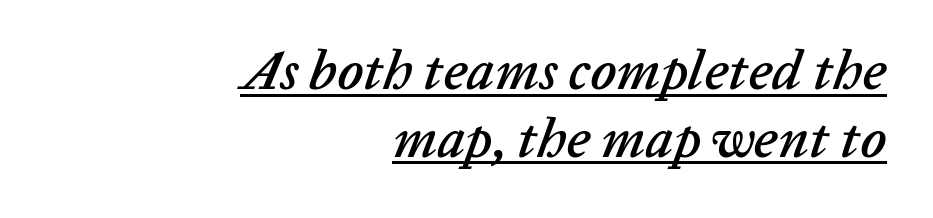
The image shows 55 px text type, italic (leaning right); set right-aligned, line spacing 1.23x, normal letter spacing, underlined; low stroke contrast and a medium x-height.
